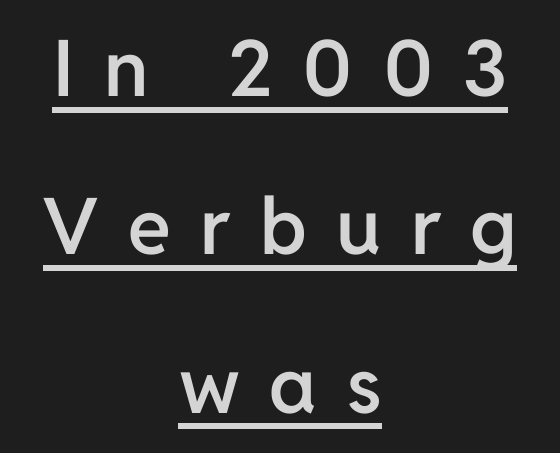
The image shows 78 px semibold sans-serif type, upright; set centered, loose line spacing (2.03x), unusually wide letter spacing (+0.38 em), underlined; low stroke contrast and a medium x-height.
